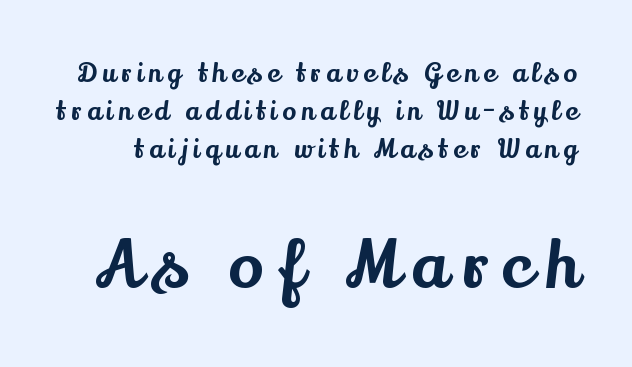
Each row of text sits above clean, open space. The lines sit at an ordinary, default distance from one another. The emphasis by scale lands on block number two, below. Varying glyph widths throughout — classic text-font behaviour. Is this a sans? No — the strokes have serifs.
